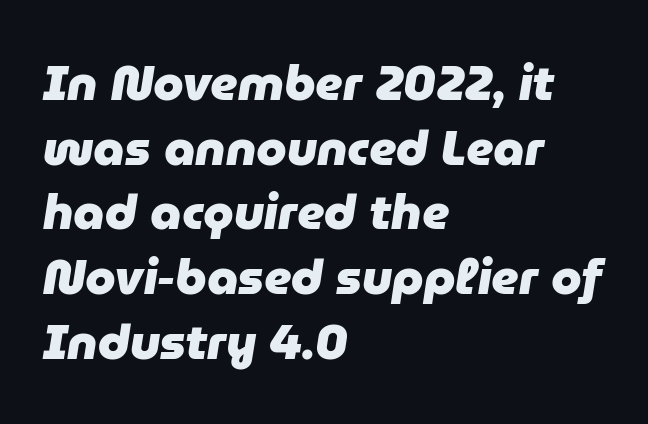
Q: Is the text bold? A: Yes.
Q: Is the text italic (slanted)? A: Yes, it leans right by about 9 degrees.
Q: Is the text underlined? A: No.
Q: How is the paragraph aligned? A: Left-aligned.
Q: Is the spacing between letters normal or unusually wide? A: Normal.
Q: Is the spacing between lines tight, normal or loose? A: Normal.
Q: Width (condensed, normal, or wide)? A: Normal.
Q: Stroke contrast? A: Low.
Q: x-height? A: Medium.
Q: Monospaced? A: No.
